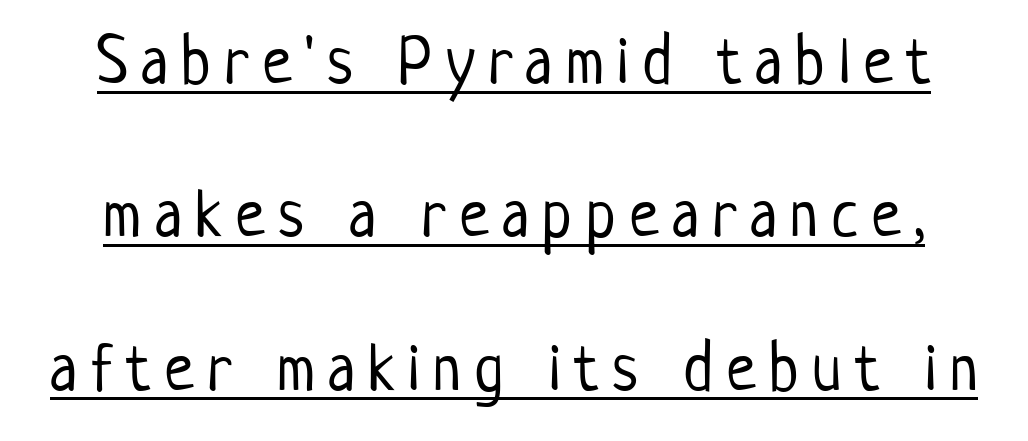
Q: Is the text bold? A: No.
Q: Is the text italic (slanted)? A: No, it is upright.
Q: Is the typeface a serif or a sans-serif typeface? A: Sans-serif.
Q: Is the text underlined? A: Yes.
Q: Is the spacing between letters normal or unusually wide? A: Unusually wide.
Q: Is the spacing between lines tight, normal or loose? A: Loose.
Q: Width (condensed, normal, or wide)? A: Condensed.
Q: Stroke contrast? A: Low.
Q: x-height? A: Medium.
Q: Monospaced? A: No.
